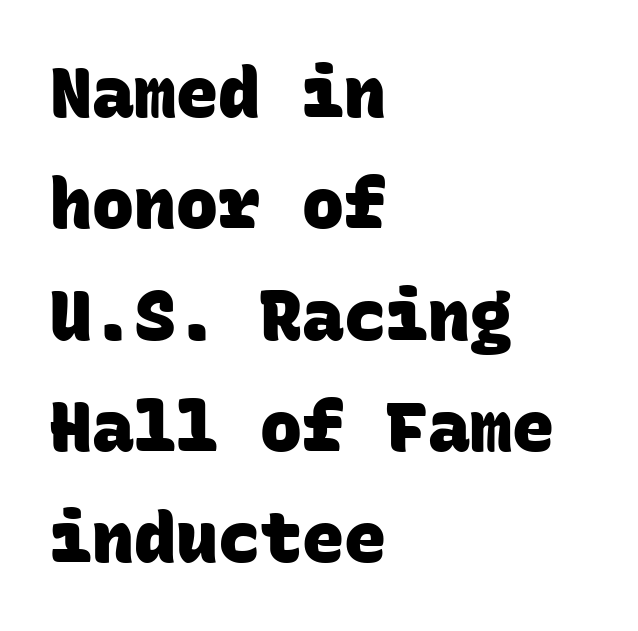
Q: Is the text bold? A: Yes.
Q: Is the typeface a serif or a sans-serif typeface? A: Sans-serif.
Q: Is the text underlined? A: No.
Q: How is the paragraph aligned? A: Left-aligned.
Q: Is the spacing between letters normal or unusually wide? A: Normal.
Q: Is the spacing between lines tight, normal or loose? A: Normal.
Q: Width (condensed, normal, or wide)? A: Normal.
Q: Stroke contrast? A: Low.
Q: x-height? A: Large.
Q: Monospaced? A: Yes.
